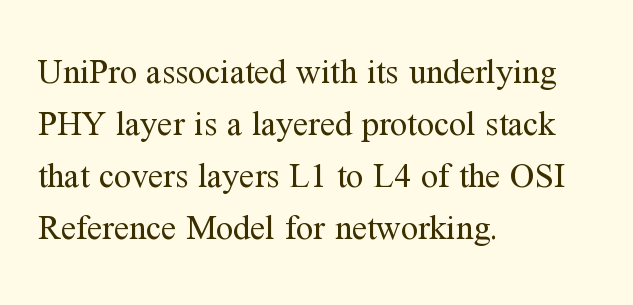
Q: Is the text bold? A: No.
Q: Is the text italic (slanted)? A: No, it is upright.
Q: Is the typeface a serif or a sans-serif typeface? A: Serif.
Q: Is the text underlined? A: No.
Q: How is the paragraph aligned? A: Left-aligned.
Q: Is the spacing between letters normal or unusually wide? A: Normal.
Q: Is the spacing between lines tight, normal or loose? A: Normal.
Q: Width (condensed, normal, or wide)? A: Normal.
Q: Stroke contrast? A: Medium.
Q: x-height? A: Medium.
Q: Monospaced? A: No.
